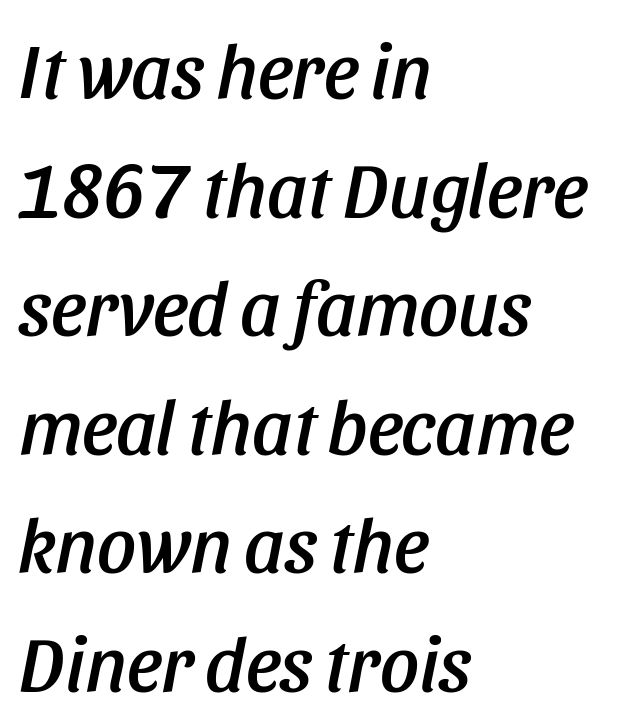
Q: Is the text italic (slanted)? A: Yes, it leans right by about 11 degrees.
Q: Is the text underlined? A: No.
Q: How is the paragraph aligned? A: Left-aligned.
Q: Is the spacing between letters normal or unusually wide? A: Normal.
Q: Is the spacing between lines tight, normal or loose? A: Normal.
Q: Width (condensed, normal, or wide)? A: Condensed.
Q: Stroke contrast? A: Low.
Q: x-height? A: Large.
Q: Monospaced? A: No.
